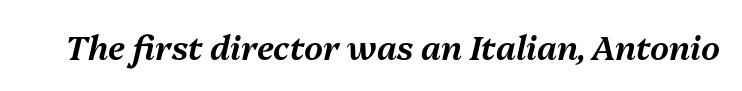
Q: Is the text italic (slanted)? A: Yes, it leans right by about 13 degrees.
Q: Is the text underlined? A: No.
Q: Is the spacing between letters normal or unusually wide? A: Normal.
Q: Width (condensed, normal, or wide)? A: Normal.
Q: Stroke contrast? A: Medium.
Q: x-height? A: Medium.
Q: Monospaced? A: No.
